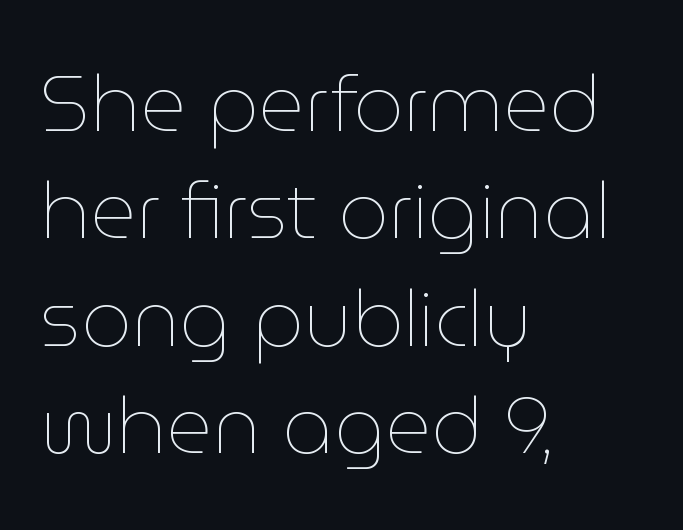
These lines were composed using upright roman letters. Underline: absent. These lines are rendered in a variable-pitch font. Weight: not bold — regular or lighter. How are the letters spaced? Ordinarily, with no added tracking. All the whitespace from short lines collects on the right.
